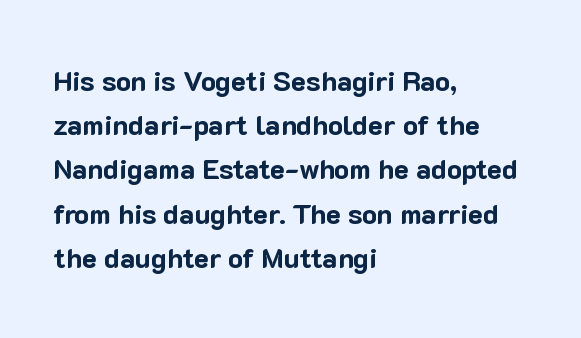
The image shows 28 px bold sans-serif type, upright; set left-aligned, normal line spacing (1.58x), normal letter spacing, not underlined; low stroke contrast and a medium x-height.
